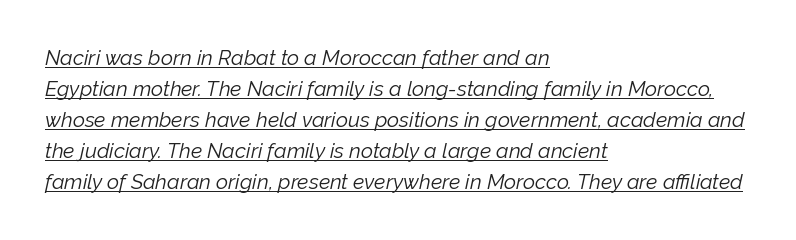
The image shows 21 px text type, italic (leaning right); set left-aligned, normal line spacing (1.48x), normal letter spacing, underlined.
